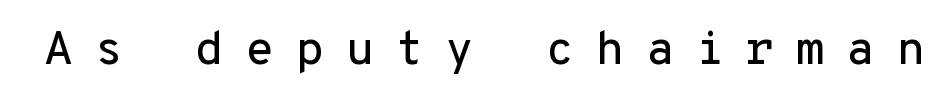
{"serif": "no", "italic": "no", "width": "normal", "stroke_contrast": "low", "x_height": "medium", "monospaced": "yes", "underline": "no", "letter_spacing": "wide", "letter_spacing_em": 0.45, "glyph_px": 47}
